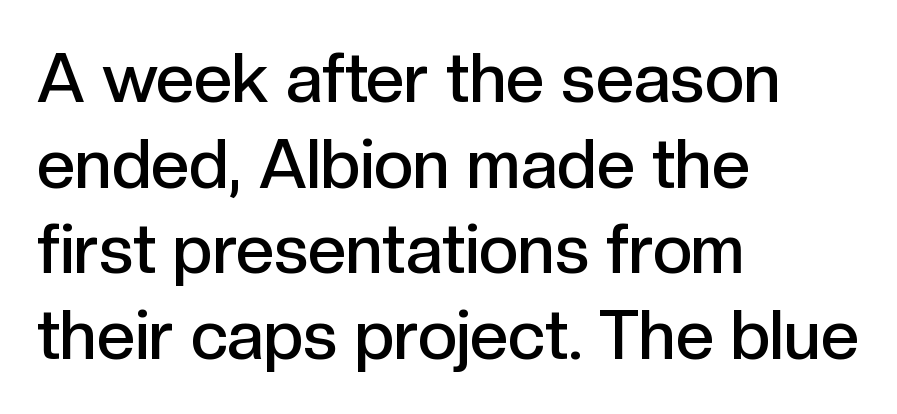
The letters advance in unequal steps, a hallmark of proportional type. Reading down the column, the eye jumps a familiar distance to each next line. The rendering keeps characters at their native spacing. Notice how the stems are strictly vertical — no italics here. Check the space under the baseline: it is left empty. Line starts are locked; line ends wander.
